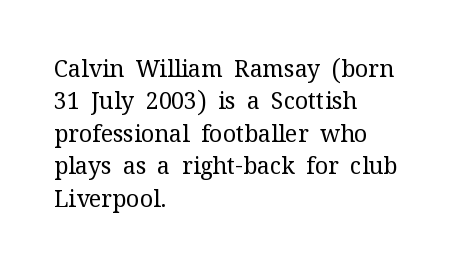
Q: Is the text bold? A: No.
Q: Is the text italic (slanted)? A: No, it is upright.
Q: Is the text underlined? A: No.
Q: How is the paragraph aligned? A: Left-aligned.
Q: Is the spacing between letters normal or unusually wide? A: Normal.
Q: Is the spacing between lines tight, normal or loose? A: Normal.
